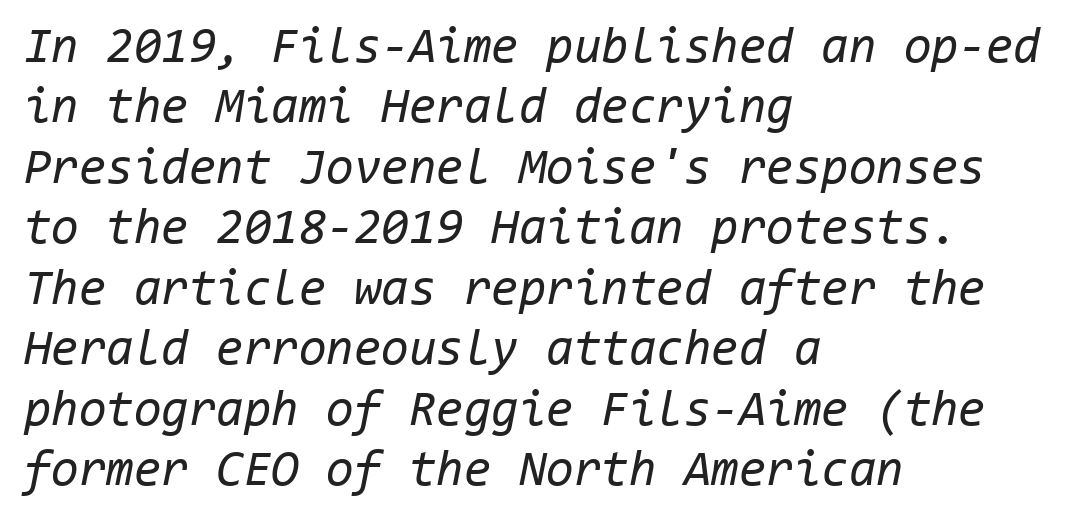
In terms of posture, this sample is oblique. The rendering uses typewriter-style spacing with identical character cells. Nothing unusual about the tracking: characters are spaced as the font intends. Nothing heavy about these letters — not bold at all. The compositor pushed each line to the left boundary. Any mark beneath the type? The region is blank.
